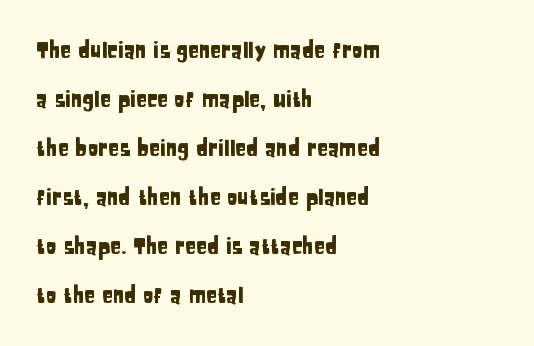
One glance says open: line gaps are wider than usual. These lines are set flush left with a ragged right edge. Nobody drew a line under any word here. A roman cut, with each character standing at attention. The gaps between neighbouring characters are ordinary and unremarkable.
